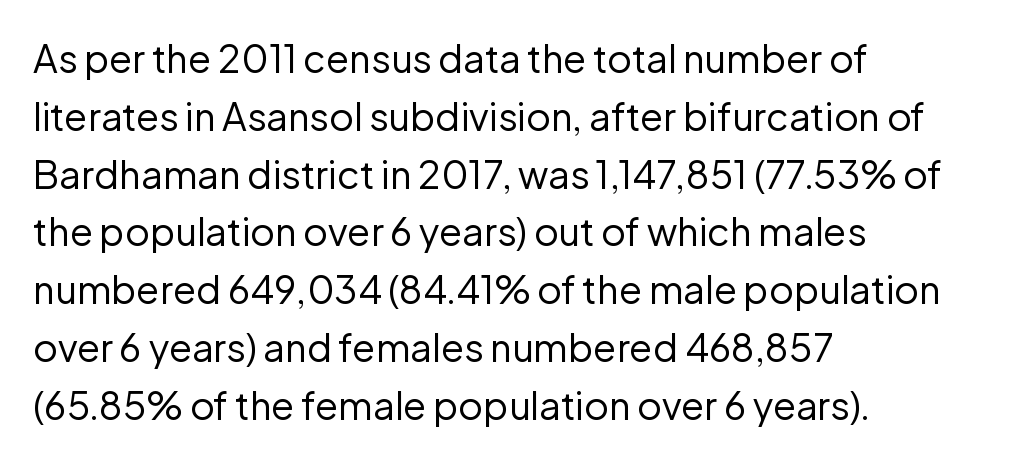
{"serif": "no", "italic": "no", "bold": "no", "weight": "regular", "width": "normal", "stroke_contrast": "low", "x_height": "medium", "monospaced": "no", "underline": "no", "align": "left", "line_spacing": "normal", "line_spacing_ratio": 1.52, "letter_spacing": "normal", "letter_spacing_em": 0.0, "glyph_px": 38}
